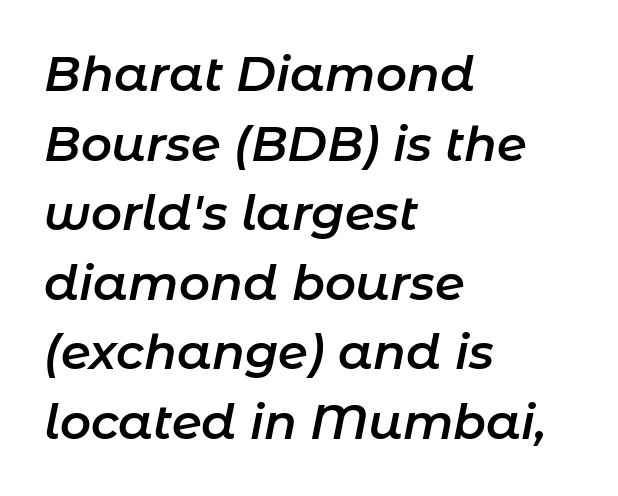
The image shows 48 px semibold type, italic (leaning right); set left-aligned, normal line spacing (1.45x), normal letter spacing, not underlined; low stroke contrast and a medium x-height.
